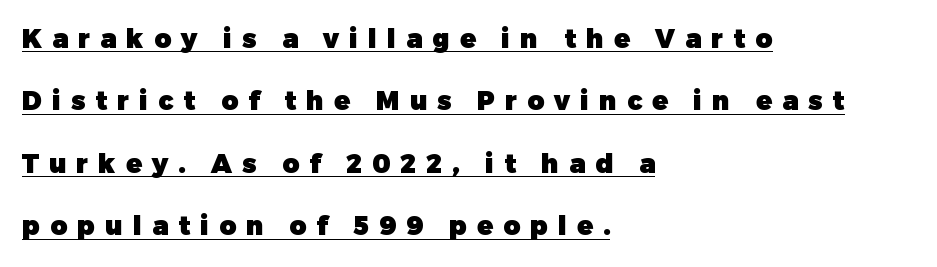
The image shows 26 px bold type, upright; set left-aligned, loose line spacing (2.4x), unusually wide letter spacing (+0.39 em), underlined.
